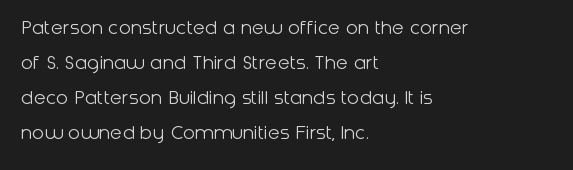
The image shows 22 px text type, upright; set left-aligned, normal line spacing (1.59x), normal letter spacing, not underlined.
